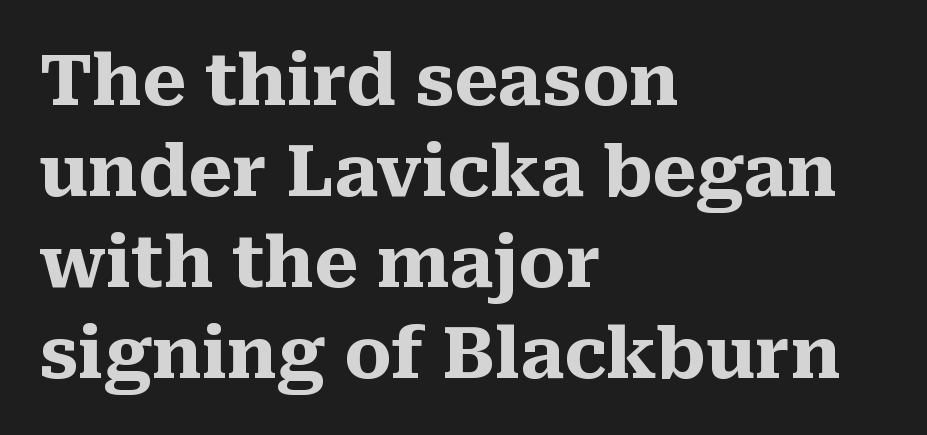
The image shows 71 px heavy serif type, upright; set left-aligned, normal line spacing (1.28x), normal letter spacing, not underlined; medium stroke contrast and a medium x-height.
